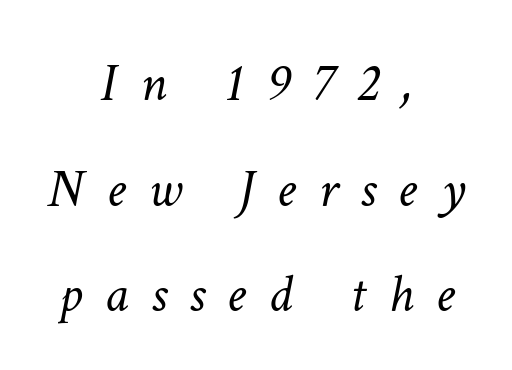
{"italic": "yes", "lean": "right", "slant_degrees": 11, "bold": "no", "weight": "light", "width": "normal", "stroke_contrast": "low", "x_height": "medium", "monospaced": "no", "underline": "no", "align": "center", "line_spacing": "loose", "line_spacing_ratio": 1.92, "letter_spacing": "wide", "letter_spacing_em": 0.41, "glyph_px": 55}
